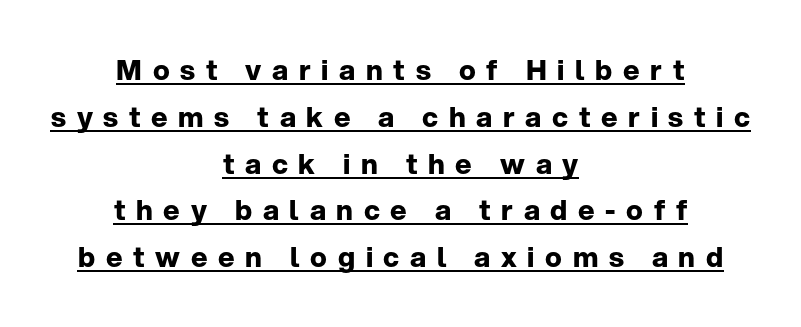
Spacing between characters has been opened up far beyond the box default. You can tell it's not italic because the verticals are truly vertical. Leftover space on each line is divided equally before and after the words. Looks like regular typesetting: each glyph gets only the width it needs. Normally led — the rows are evenly, conventionally spaced.
